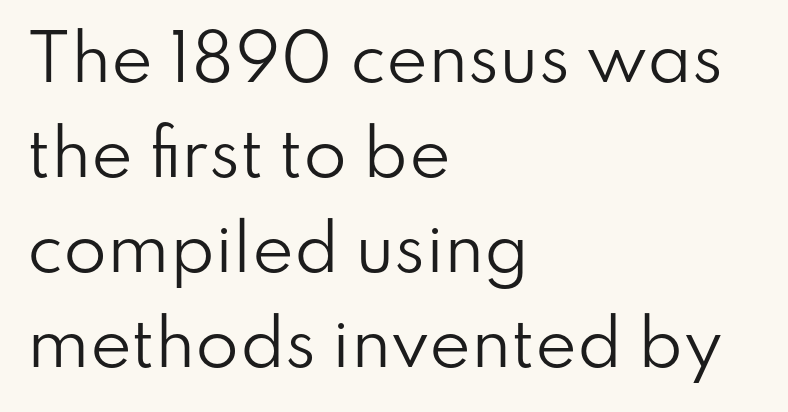
Q: Is the text bold? A: No.
Q: Is the text italic (slanted)? A: No, it is upright.
Q: Is the typeface a serif or a sans-serif typeface? A: Sans-serif.
Q: Is the text underlined? A: No.
Q: How is the paragraph aligned? A: Left-aligned.
Q: Is the spacing between letters normal or unusually wide? A: Normal.
Q: Is the spacing between lines tight, normal or loose? A: Normal.
Q: Width (condensed, normal, or wide)? A: Normal.
Q: Stroke contrast? A: Low.
Q: x-height? A: Small.
Q: Monospaced? A: No.
